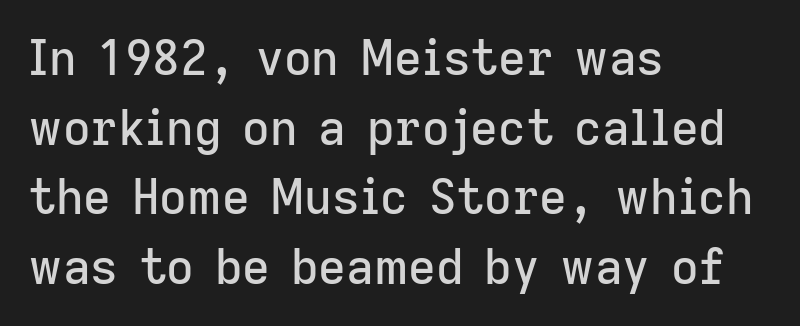
Q: Is the text italic (slanted)? A: No, it is upright.
Q: Is the typeface a serif or a sans-serif typeface? A: Sans-serif.
Q: Is the text underlined? A: No.
Q: How is the paragraph aligned? A: Left-aligned.
Q: Is the spacing between letters normal or unusually wide? A: Normal.
Q: Is the spacing between lines tight, normal or loose? A: Normal.
Q: Width (condensed, normal, or wide)? A: Normal.
Q: Stroke contrast? A: Low.
Q: x-height? A: Medium.
Q: Monospaced? A: No.
